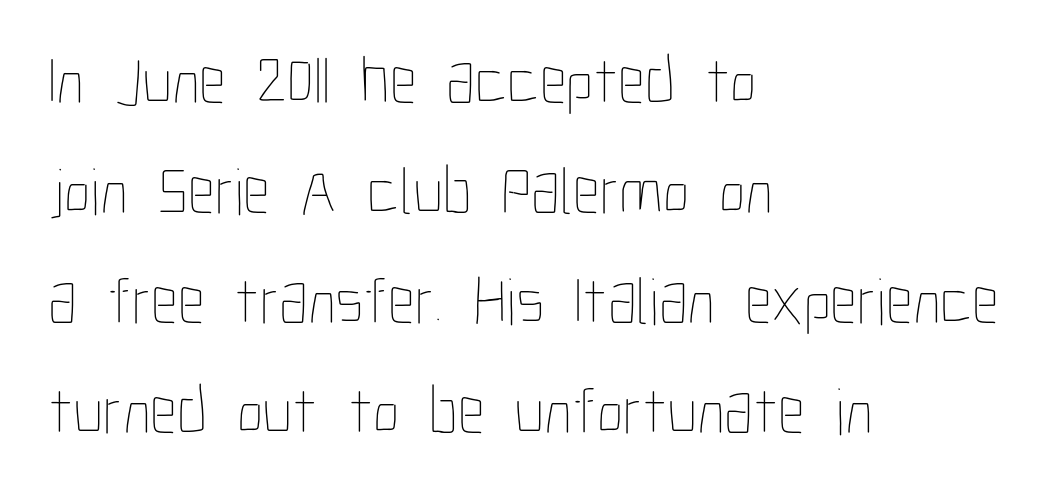
The image shows 67 px thin, condensed type, upright; set left-aligned, normal line spacing (1.64x), normal letter spacing, not underlined; low stroke contrast and a medium x-height.
